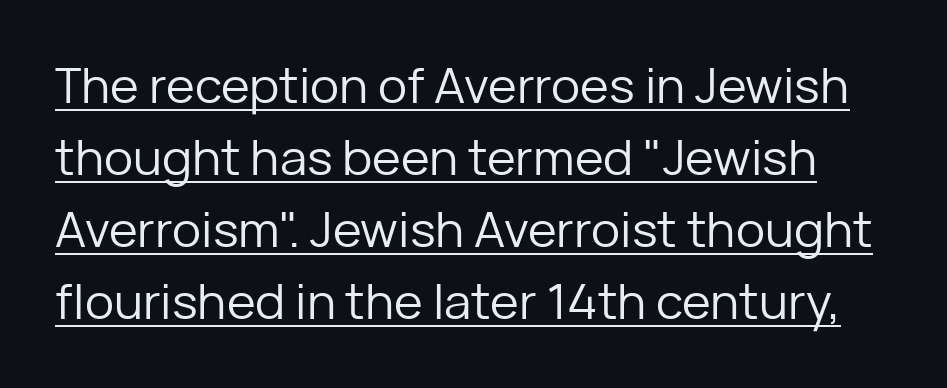
Font category for this specimen: sans-serif. Each stroke keeps to a modest, everyday thickness or less. The rendered words wear a rule along their underside. Posture: upright roman. Looks like regular typesetting: each glyph gets only the width it needs. In terms of letterspacing, this is plain default setting.
